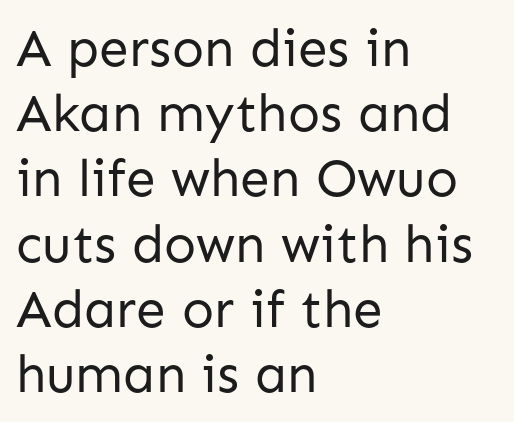
{"serif": "no", "italic": "no", "bold": "no", "weight": "regular", "width": "normal", "stroke_contrast": "low", "x_height": "medium", "monospaced": "no", "underline": "no", "align": "left", "line_spacing_ratio": 1.23, "letter_spacing": "normal", "letter_spacing_em": 0.0, "glyph_px": 53}
